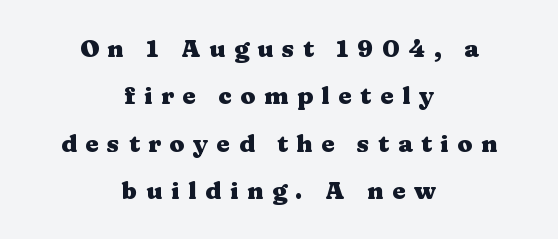
The image shows 24 px bold type, upright; set centered, loose line spacing (1.97x), unusually wide letter spacing (+0.36 em), not underlined.
